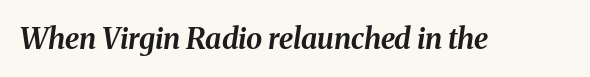
{"italic": "yes", "lean": "right", "slant_degrees": 8, "bold": "yes", "weight": "bold", "width": "normal", "stroke_contrast": "medium", "x_height": "medium", "monospaced": "no", "underline": "no", "letter_spacing": "normal", "letter_spacing_em": 0.0, "glyph_px": 29}
